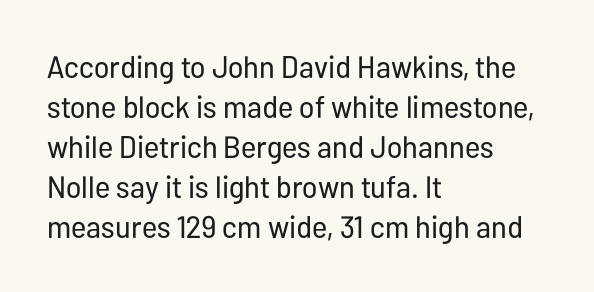
{"serif": "no", "italic": "no", "bold": "no", "weight": "regular", "width": "condensed", "stroke_contrast": "low", "x_height": "medium", "monospaced": "no", "underline": "no", "align": "left", "line_spacing": "normal", "line_spacing_ratio": 1.29, "letter_spacing": "normal", "letter_spacing_em": 0.0, "glyph_px": 31}
